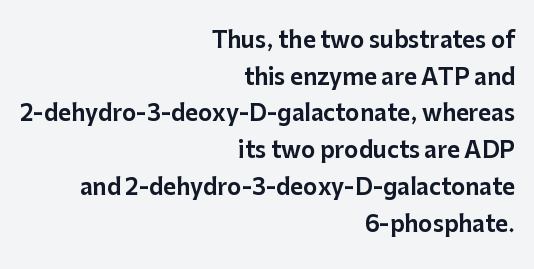
Q: Is the text italic (slanted)? A: No, it is upright.
Q: Is the text underlined? A: No.
Q: How is the paragraph aligned? A: Right-aligned.
Q: Is the spacing between letters normal or unusually wide? A: Normal.
Q: Is the spacing between lines tight, normal or loose? A: Normal.
